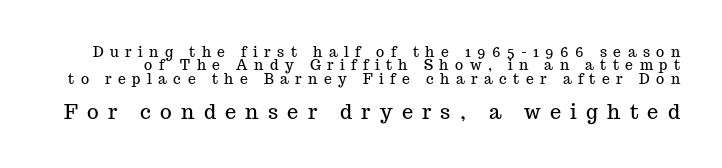
{"italic": "no", "underline": "no", "line_spacing": "tight", "line_spacing_ratio": 0.96, "letter_spacing": "wide", "letter_spacing_em": 0.46, "larger_block": "second", "size_ratio": 1.43, "glyph_px": 20}
